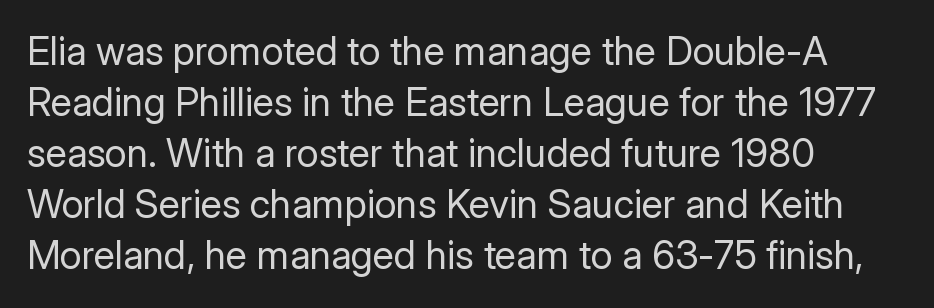
Q: Is the text bold? A: No.
Q: Is the text italic (slanted)? A: No, it is upright.
Q: Is the typeface a serif or a sans-serif typeface? A: Sans-serif.
Q: Is the text underlined? A: No.
Q: How is the paragraph aligned? A: Left-aligned.
Q: Is the spacing between letters normal or unusually wide? A: Normal.
Q: Is the spacing between lines tight, normal or loose? A: Normal.
Q: Width (condensed, normal, or wide)? A: Normal.
Q: Stroke contrast? A: Low.
Q: x-height? A: Medium.
Q: Monospaced? A: No.
